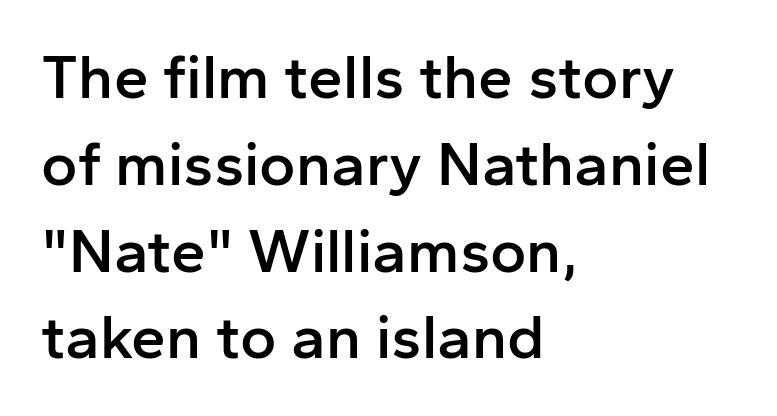
Q: Is the text bold? A: Semi-bold.
Q: Is the text italic (slanted)? A: No, it is upright.
Q: Is the typeface a serif or a sans-serif typeface? A: Sans-serif.
Q: Is the text underlined? A: No.
Q: How is the paragraph aligned? A: Left-aligned.
Q: Is the spacing between letters normal or unusually wide? A: Normal.
Q: Is the spacing between lines tight, normal or loose? A: Normal.
Q: Width (condensed, normal, or wide)? A: Normal.
Q: Stroke contrast? A: Low.
Q: x-height? A: Medium.
Q: Monospaced? A: No.
